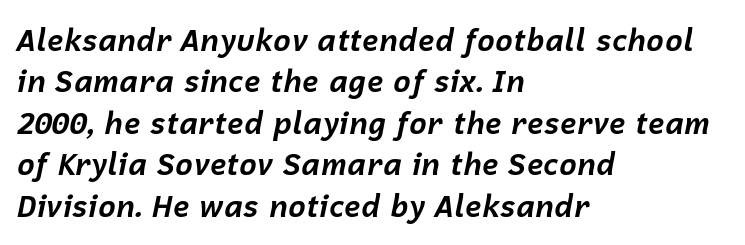
The image shows 30 px bold type, italic (leaning right); set left-aligned, normal line spacing (1.38x), normal letter spacing, not underlined; low stroke contrast and a medium x-height.
